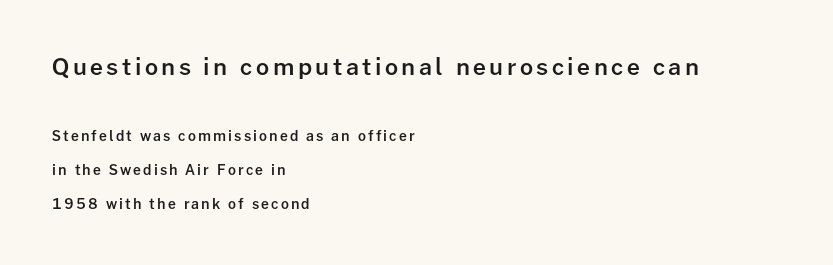
The image shows 23 px text type, upright; set left-aligned, loose line spacing (2.45x), not underlined; the first (top) block is 1.64x larger.
